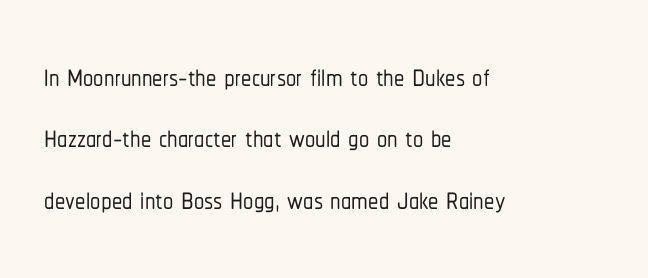
Q: Is the text italic (slanted)? A: No, it is upright.
Q: Is the typeface a serif or a sans-serif typeface? A: Sans-serif.
Q: Is the text underlined? A: No.
Q: How is the paragraph aligned? A: Left-aligned.
Q: Is the spacing between letters normal or unusually wide? A: Normal.
Q: Is the spacing between lines tight, normal or loose? A: Normal.
Q: Width (condensed, normal, or wide)? A: Condensed.
Q: Stroke contrast? A: Low.
Q: x-height? A: Medium.
Q: Monospaced? A: No.
